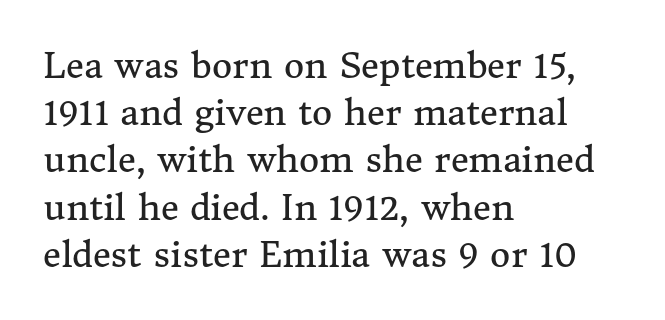
Q: Is the text bold? A: No.
Q: Is the text italic (slanted)? A: No, it is upright.
Q: Is the typeface a serif or a sans-serif typeface? A: Serif.
Q: Is the text underlined? A: No.
Q: How is the paragraph aligned? A: Left-aligned.
Q: Is the spacing between letters normal or unusually wide? A: Normal.
Q: Is the spacing between lines tight, normal or loose? A: Normal.
Q: Width (condensed, normal, or wide)? A: Normal.
Q: Stroke contrast? A: Medium.
Q: x-height? A: Medium.
Q: Monospaced? A: No.
